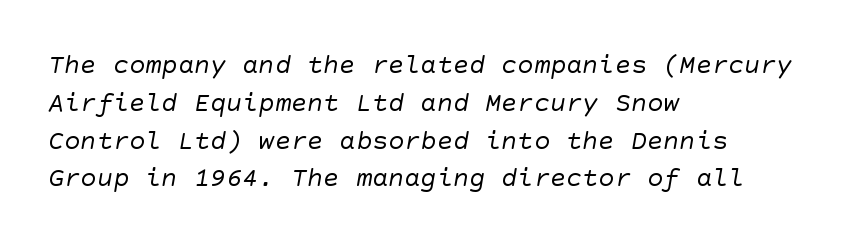
Q: Is the text bold? A: No.
Q: Is the text underlined? A: No.
Q: How is the paragraph aligned? A: Left-aligned.
Q: Is the spacing between letters normal or unusually wide? A: Normal.
Q: Is the spacing between lines tight, normal or loose? A: Normal.
